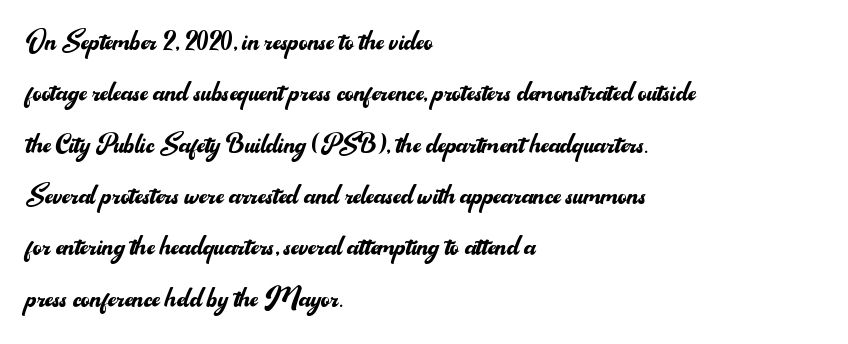
The image shows 34 px regular-weight sans-serif type; set left-aligned, normal line spacing (1.51x), normal letter spacing, not underlined; medium stroke contrast and a small x-height.
